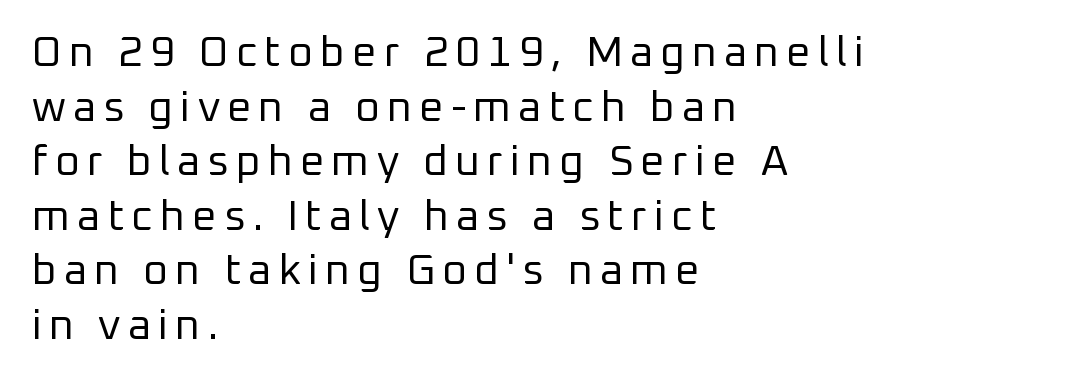
Q: Is the text bold? A: No.
Q: Is the text italic (slanted)? A: No, it is upright.
Q: Is the typeface a serif or a sans-serif typeface? A: Sans-serif.
Q: Is the text underlined? A: No.
Q: How is the paragraph aligned? A: Left-aligned.
Q: Is the spacing between lines tight, normal or loose? A: Normal.
Q: Width (condensed, normal, or wide)? A: Normal.
Q: Stroke contrast? A: Low.
Q: x-height? A: Medium.
Q: Monospaced? A: No.
